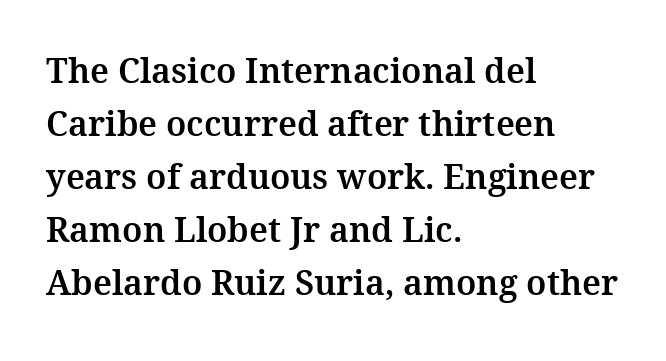
{"serif": "yes", "italic": "no", "width": "normal", "stroke_contrast": "medium", "x_height": "medium", "monospaced": "no", "underline": "no", "align": "left", "line_spacing": "normal", "line_spacing_ratio": 1.56, "letter_spacing": "normal", "letter_spacing_em": 0.0, "glyph_px": 34}
